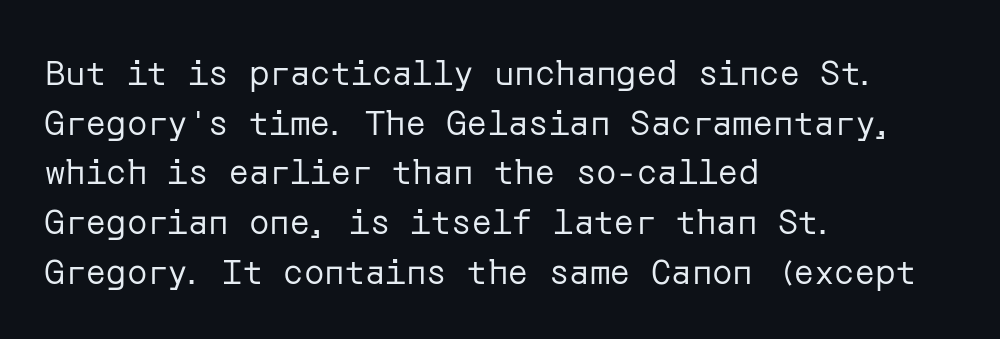
The image shows 34 px regular-weight sans-serif type, upright; set left-aligned, normal line spacing (1.46x), normal letter spacing, not underlined; low stroke contrast and a medium x-height.
